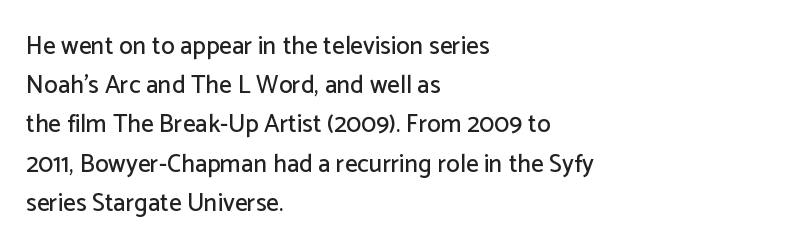
{"italic": "no", "underline": "no", "align": "left", "line_spacing": "normal", "line_spacing_ratio": 1.57, "letter_spacing": "normal", "letter_spacing_em": 0.0, "glyph_px": 25}
